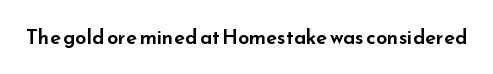
These lines keep a tight, regular rhythm from letter to letter. Unmarked baselines from the first word to the last. Italic: no, the glyphs are upright roman.
